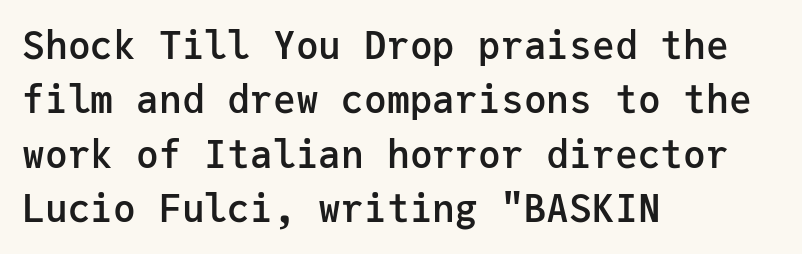
Q: Is the text bold? A: Semi-bold.
Q: Is the text italic (slanted)? A: No, it is upright.
Q: Is the typeface a serif or a sans-serif typeface? A: Sans-serif.
Q: Is the text underlined? A: No.
Q: How is the paragraph aligned? A: Left-aligned.
Q: Is the spacing between letters normal or unusually wide? A: Normal.
Q: Is the spacing between lines tight, normal or loose? A: Normal.
Q: Width (condensed, normal, or wide)? A: Normal.
Q: Stroke contrast? A: Low.
Q: x-height? A: Medium.
Q: Monospaced? A: Yes.
